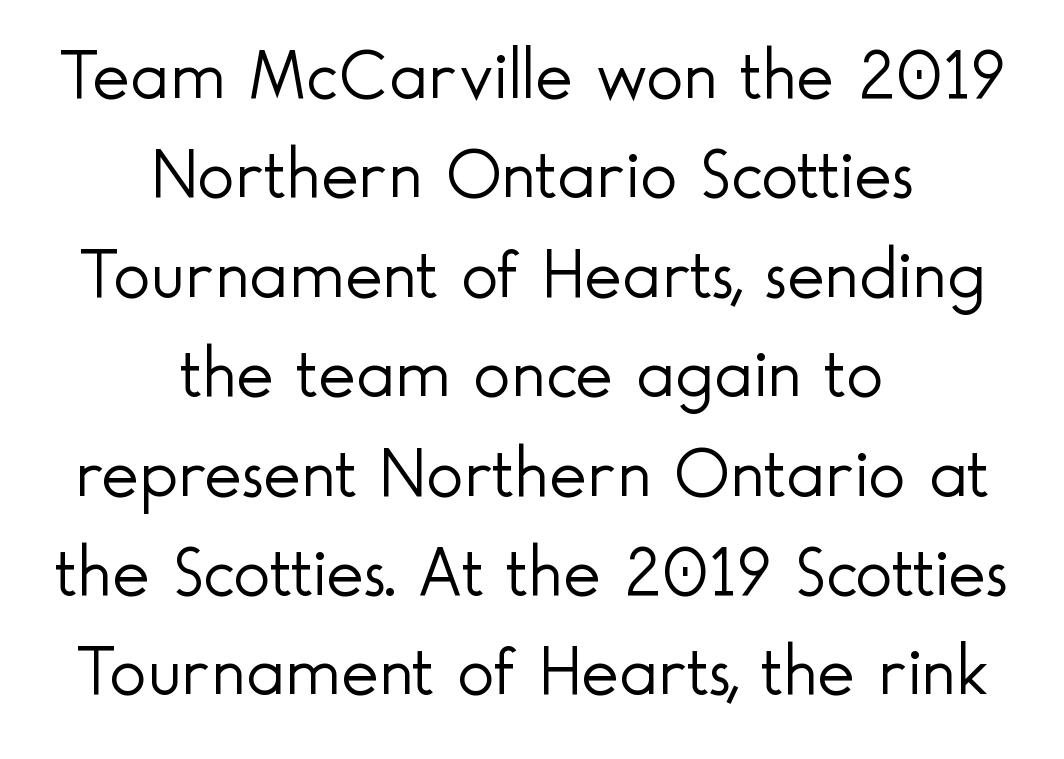
The image shows 71 px light sans-serif type, upright; set centered, normal line spacing (1.4x), normal letter spacing, not underlined; a small x-height.
